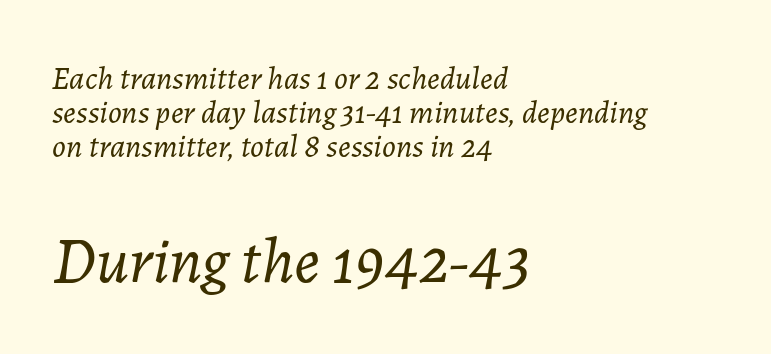
The image shows 65 px light type, italic (leaning right); set left-aligned, tight line spacing (1.07x), normal letter spacing, not underlined; the second (bottom) block is 2.03x larger; low stroke contrast and a medium x-height.
